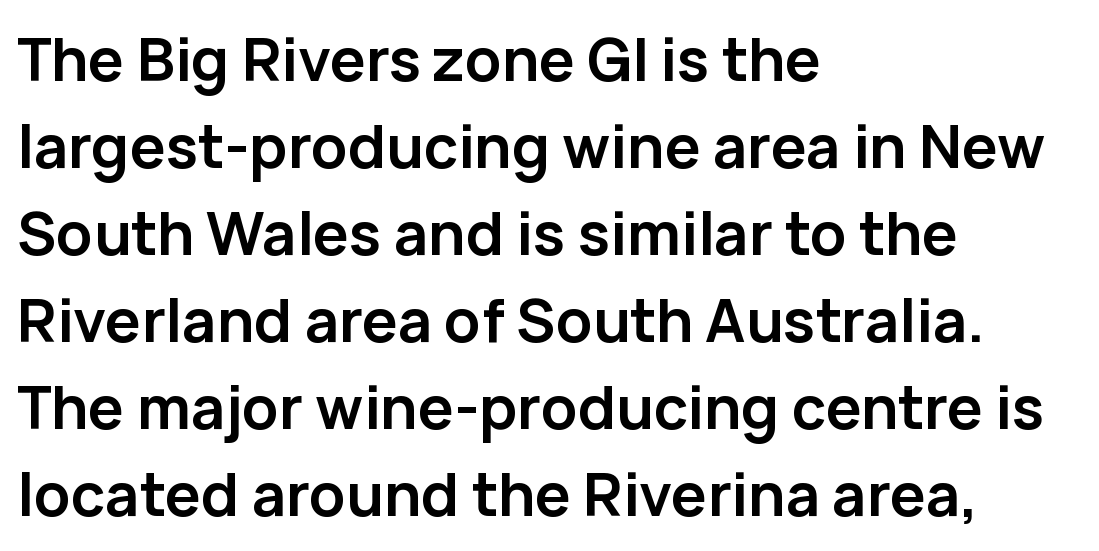
The passage shown is typed in a proportional face where columns would drift. Every character sits straight up, as roman type does. Caption: bold face, heavy strokes. The block of text has a typical density, with ordinary space between rows. Has an underline been added? It has not. Students, note that the glyphs here touch the page at normal intervals.
